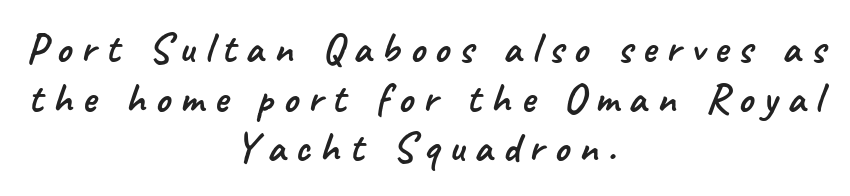
The image shows 42 px sans-serif type; set centered, line spacing 1.18x, unusually wide letter spacing (+0.23 em), not underlined; low stroke contrast and a small x-height.
